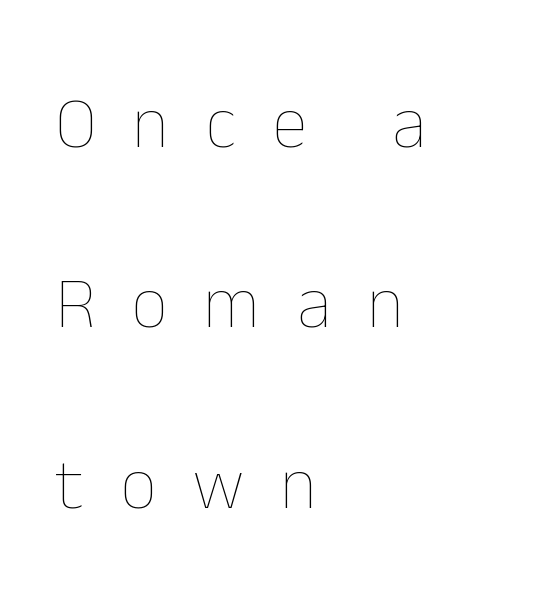
No extra ink here — the face is not bold. Compared with typical paragraphs, the rows here are farther apart. A typesetter would call this proportional, since set widths differ per character. The typography opts for an upright posture over an oblique one.
